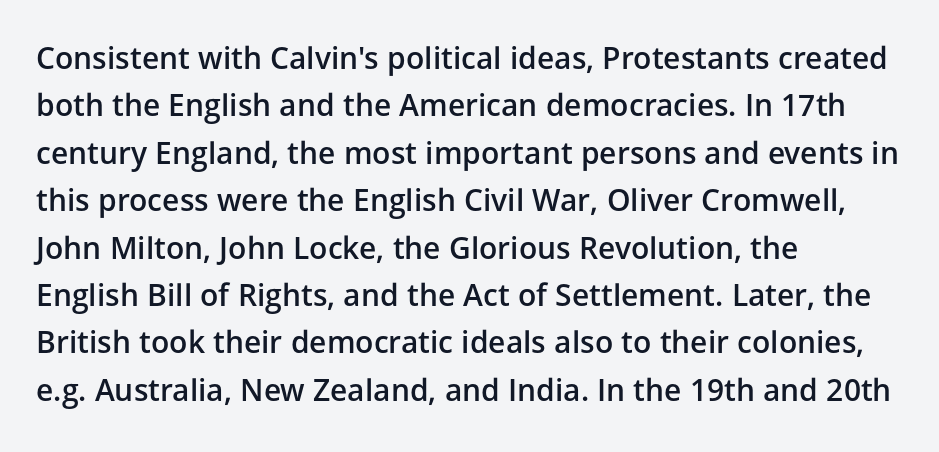
The typeface chosen for these lines omits serifs. Letters rest on an invisible, unmarked baseline. One-word summary of the alignment: left. A typesetter would call this proportional, since set widths differ per character.
